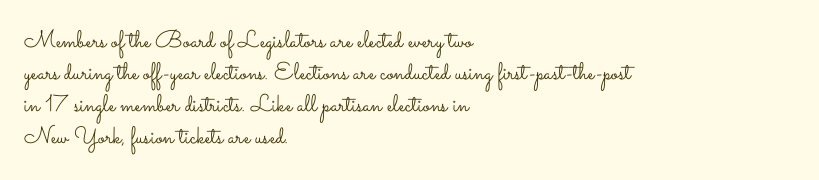
{"bold": "no", "underline": "no", "align": "left", "line_spacing": "normal", "line_spacing_ratio": 1.33, "letter_spacing": "normal", "letter_spacing_em": 0.0, "glyph_px": 24}
